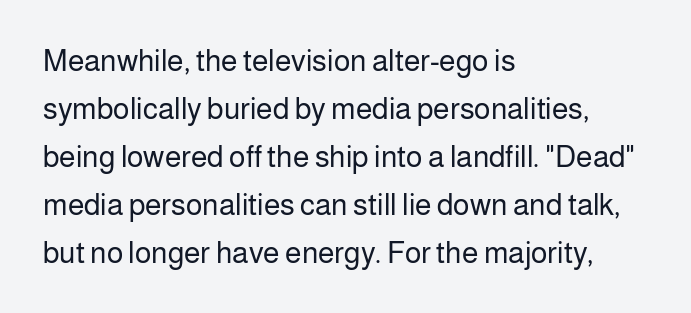
Where is the straight margin? On the left. The space between consecutive lines is moderate. There is no visible air inserted between adjacent glyphs. The font is comparable to plain body text, perhaps lighter. The baseline area is clear.
